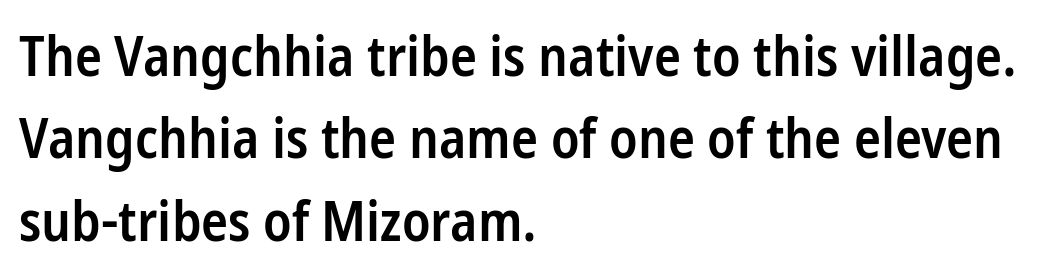
{"serif": "no", "italic": "no", "bold": "semi", "weight": "semibold", "width": "condensed", "stroke_contrast": "low", "x_height": "medium", "monospaced": "no", "underline": "no", "align": "left", "line_spacing": "normal", "line_spacing_ratio": 1.47, "letter_spacing": "normal", "letter_spacing_em": 0.0, "glyph_px": 56}
